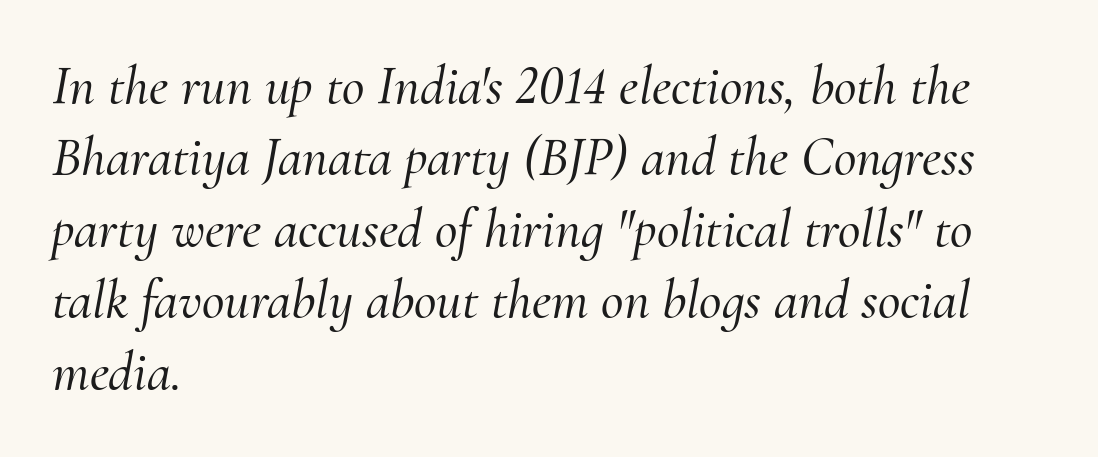
{"serif": "yes", "italic": "yes", "lean": "right", "slant_degrees": 10, "width": "normal", "stroke_contrast": "medium", "x_height": "small", "monospaced": "no", "underline": "no", "align": "left", "line_spacing": "normal", "line_spacing_ratio": 1.3, "letter_spacing": "normal", "letter_spacing_em": 0.0, "glyph_px": 55}
